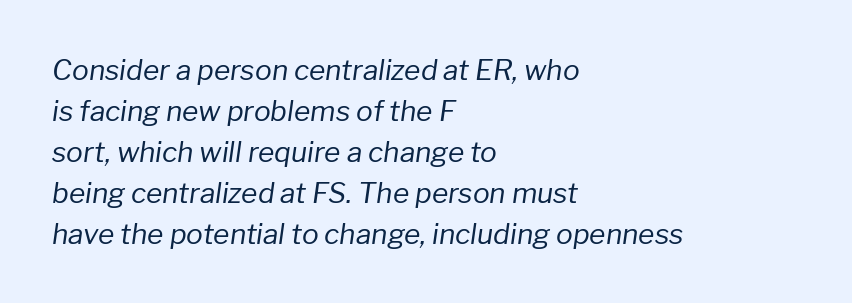
The rendering uses natural spacing where letterforms have individual widths. Nobody touched the tracking dial on this one. The text carries the slant typical of an italic or oblique font. Underline: absent. Counters stay open thanks to moderate or lighter strokes.
